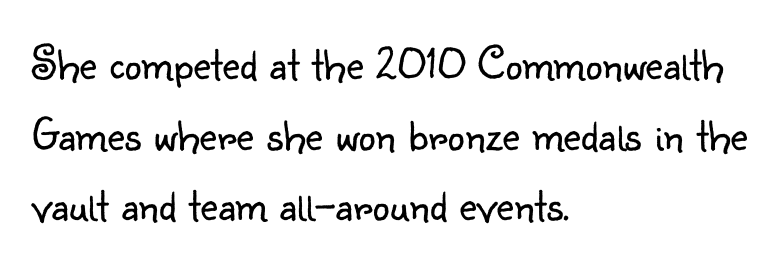
{"serif": "no", "italic": "no", "bold": "no", "weight": "light", "width": "normal", "stroke_contrast": "low", "x_height": "small", "monospaced": "no", "underline": "no", "align": "left", "line_spacing": "normal", "line_spacing_ratio": 1.47, "letter_spacing": "normal", "letter_spacing_em": 0.0, "glyph_px": 48}
